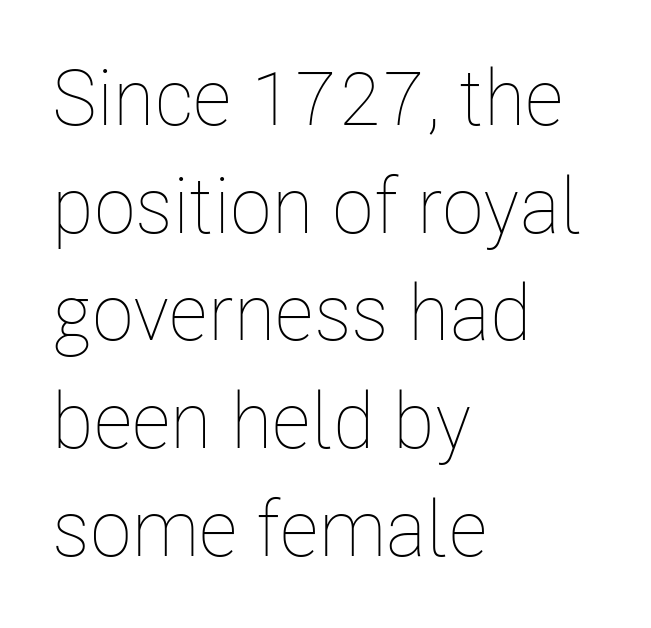
{"italic": "no", "bold": "no", "weight": "thin", "width": "condensed", "stroke_contrast": "low", "x_height": "medium", "monospaced": "no", "underline": "no", "align": "left", "line_spacing": "normal", "line_spacing_ratio": 1.38, "letter_spacing": "normal", "letter_spacing_em": 0.0, "glyph_px": 78}
